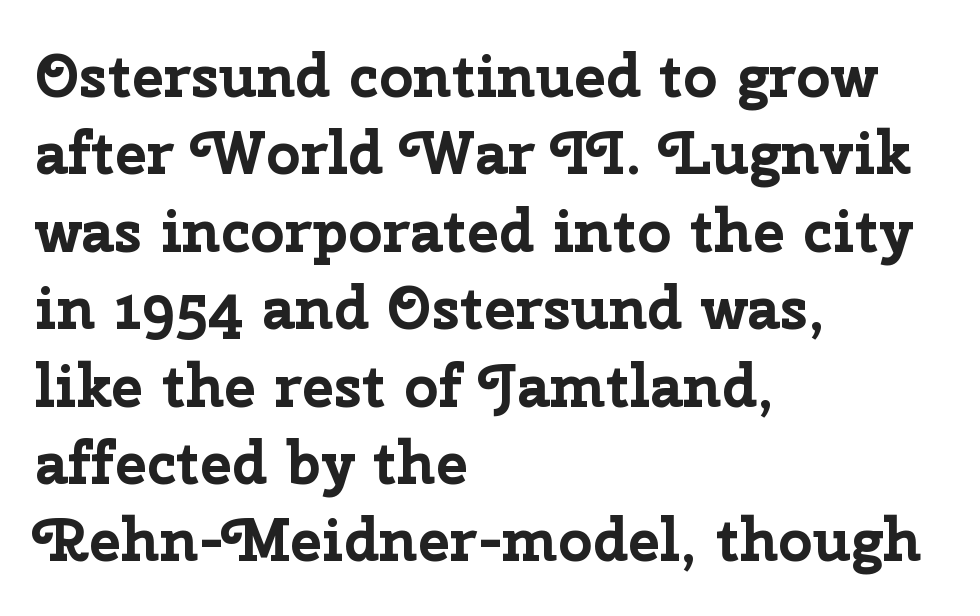
The image shows 60 px bold sans-serif type, upright; set left-aligned, normal line spacing (1.29x), normal letter spacing, not underlined; low stroke contrast and a medium x-height.
